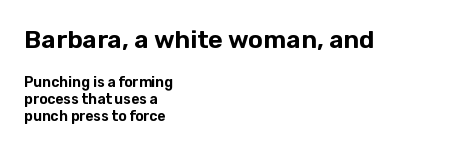
The image shows 25 px text type, upright; set left-aligned, line spacing 1.18x, normal letter spacing, not underlined; the first (top) block is 1.79x larger.
